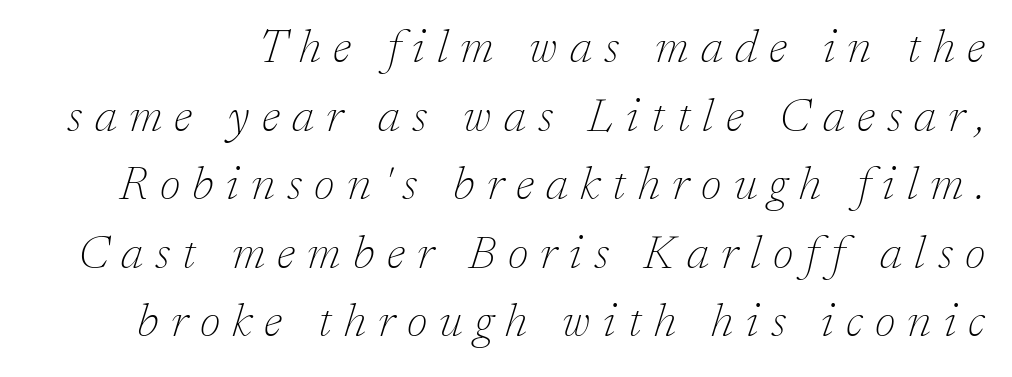
{"serif": "yes", "italic": "yes", "lean": "right", "slant_degrees": 17, "bold": "no", "weight": "thin", "width": "normal", "stroke_contrast": "low", "x_height": "medium", "monospaced": "no", "underline": "no", "line_spacing": "normal", "line_spacing_ratio": 1.46, "letter_spacing": "wide", "letter_spacing_em": 0.26, "glyph_px": 47}
